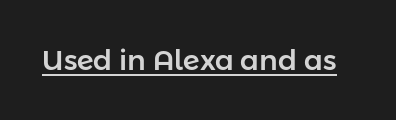
{"serif": "no", "italic": "no", "width": "normal", "stroke_contrast": "low", "x_height": "medium", "monospaced": "no", "underline": "yes", "letter_spacing": "normal", "letter_spacing_em": 0.0, "glyph_px": 28}
